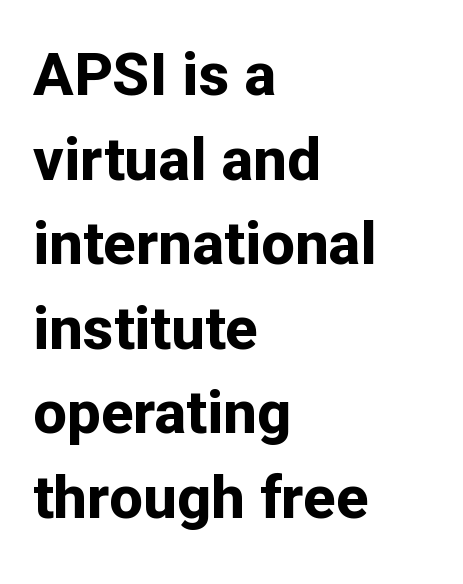
Q: Is the text bold? A: Yes.
Q: Is the text italic (slanted)? A: No, it is upright.
Q: Is the typeface a serif or a sans-serif typeface? A: Sans-serif.
Q: Is the text underlined? A: No.
Q: How is the paragraph aligned? A: Left-aligned.
Q: Is the spacing between letters normal or unusually wide? A: Normal.
Q: Is the spacing between lines tight, normal or loose? A: Normal.
Q: Width (condensed, normal, or wide)? A: Normal.
Q: Stroke contrast? A: Low.
Q: x-height? A: Medium.
Q: Monospaced? A: No.
